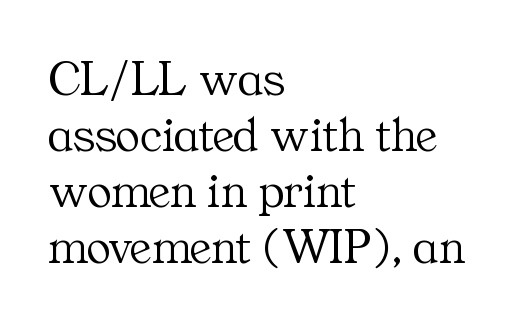
The image shows 50 px light serif type, upright; set left-aligned, tight line spacing (1.12x), normal letter spacing, not underlined; medium stroke contrast and a medium x-height.
